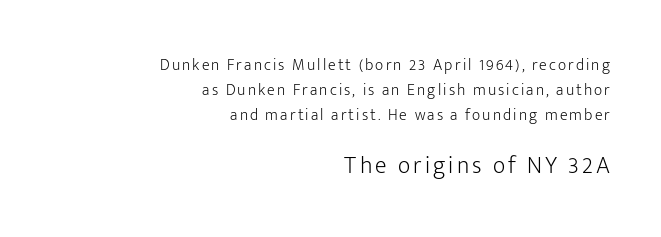
{"italic": "no", "bold": "no", "underline": "no", "align": "right", "line_spacing": "normal", "line_spacing_ratio": 1.55, "larger_block": "second", "size_ratio": 1.5, "glyph_px": 24}
